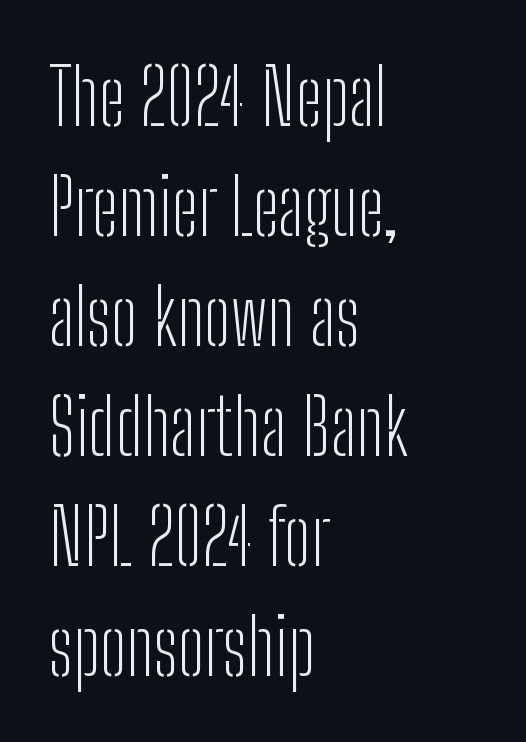
The image shows 78 px light, condensed sans-serif type, upright; set left-aligned, normal line spacing (1.41x), normal letter spacing, not underlined; low stroke contrast and a medium x-height.
